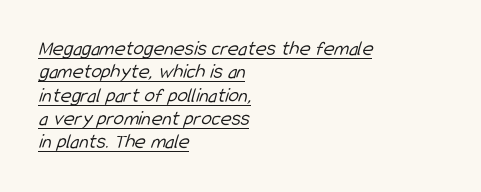
{"bold": "no", "underline": "yes", "align": "left", "line_spacing": "tight", "line_spacing_ratio": 1.11, "letter_spacing": "normal", "letter_spacing_em": 0.0, "glyph_px": 21}
